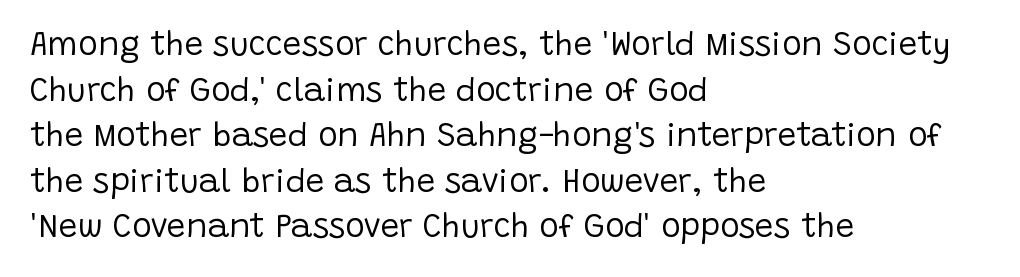
The letters stand upright; this is a roman face. Where is the straight margin? On the left. A quiet, ordinary-to-light weight characterises the typeface. Here the glyphs are tracked normally, forming tight word shapes. Note the varied advance widths — an 'i' is clearly narrower than an 'm'.
